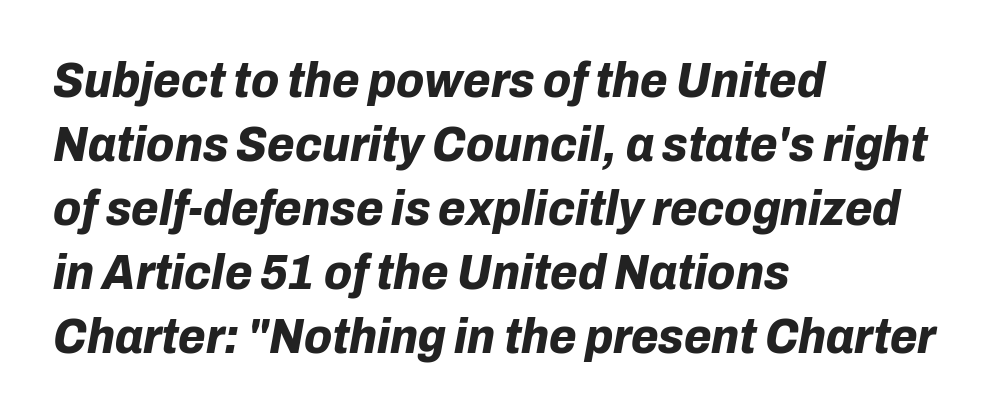
The image shows 50 px bold type, italic (leaning right); set left-aligned, normal line spacing (1.28x), normal letter spacing, not underlined; low stroke contrast and a medium x-height.
